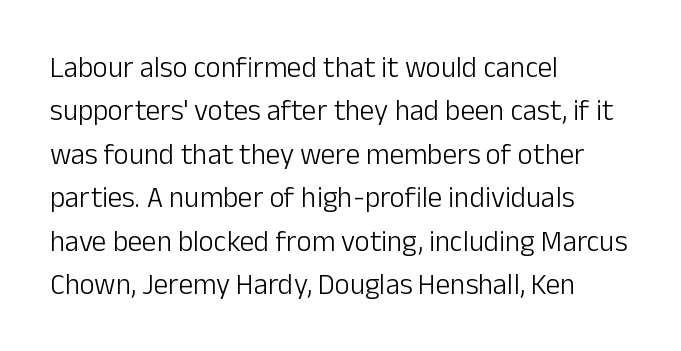
These glyphs show unthickened strokes, regular width or finer. Check where the strokes stop: nothing finishes them off — pure sans. Is this a fixed-width face? No — the glyphs have proportional, varying widths. Horizontally, the lines are justified to the leading edge only. Descenders are the only things crossing below the line.
